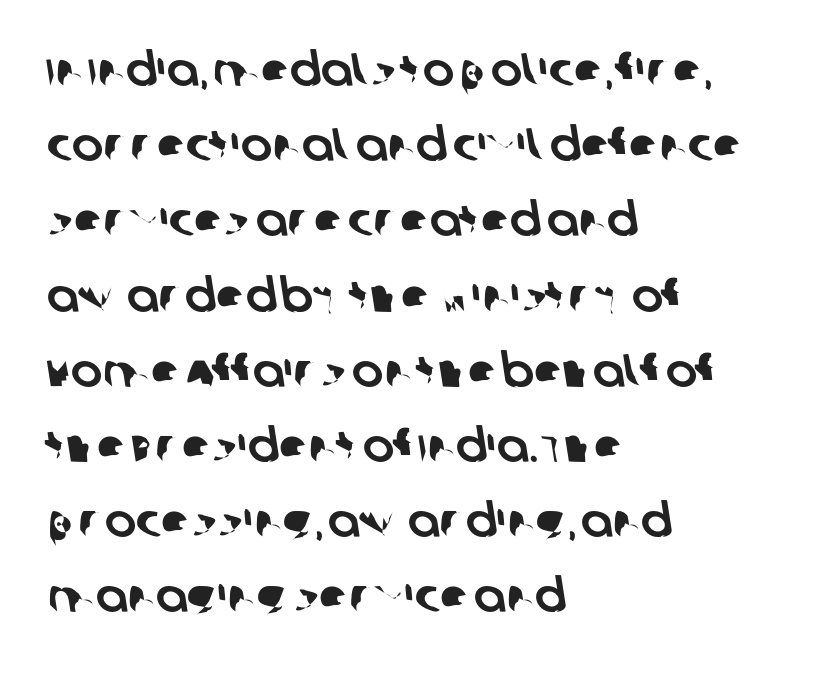
{"serif": "no", "width": "normal", "stroke_contrast": "low", "x_height": "large", "monospaced": "no", "underline": "no", "align": "left", "line_spacing": "normal", "line_spacing_ratio": 1.6, "letter_spacing": "normal", "letter_spacing_em": 0.0, "glyph_px": 47}
